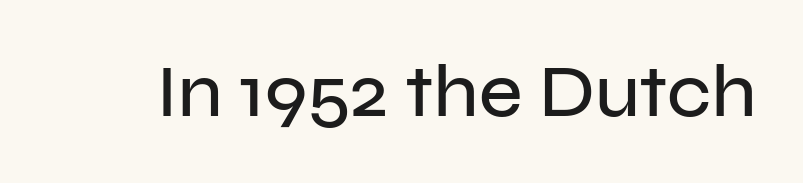
{"serif": "no", "italic": "no", "width": "normal", "stroke_contrast": "low", "x_height": "medium", "monospaced": "no", "underline": "no", "letter_spacing": "normal", "letter_spacing_em": 0.0, "glyph_px": 75}
